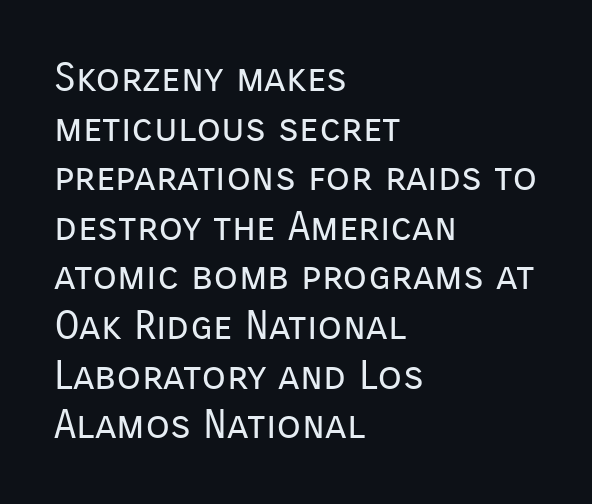
The glyphs in this specimen are sans serif. Think standard paragraph weight, or any step lighter than that. Tracking value appears to be zero — textbook default spacing. Note the varied advance widths — an 'i' is clearly narrower than an 'm'.
